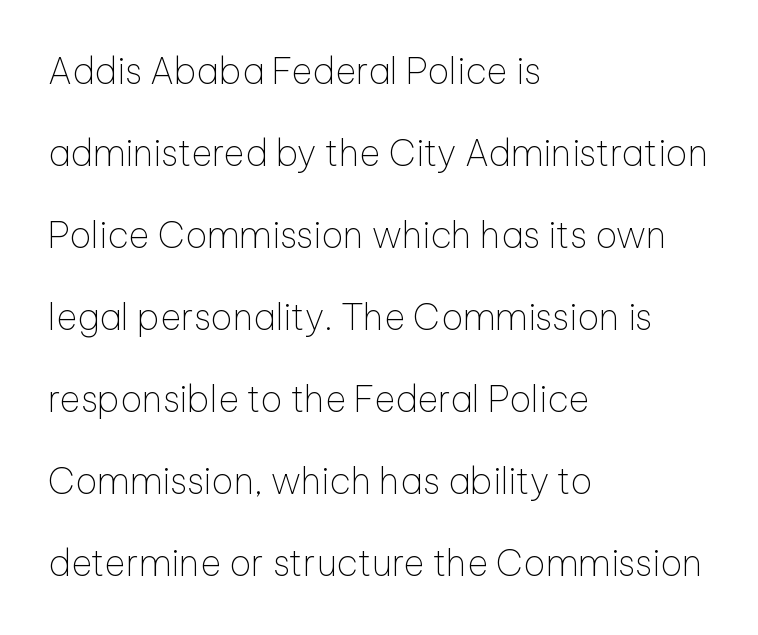
Q: Is the text bold? A: No.
Q: Is the text italic (slanted)? A: No, it is upright.
Q: Is the typeface a serif or a sans-serif typeface? A: Sans-serif.
Q: Is the text underlined? A: No.
Q: How is the paragraph aligned? A: Left-aligned.
Q: Is the spacing between letters normal or unusually wide? A: Normal.
Q: Is the spacing between lines tight, normal or loose? A: Loose.
Q: Width (condensed, normal, or wide)? A: Normal.
Q: Stroke contrast? A: Low.
Q: x-height? A: Medium.
Q: Monospaced? A: No.
